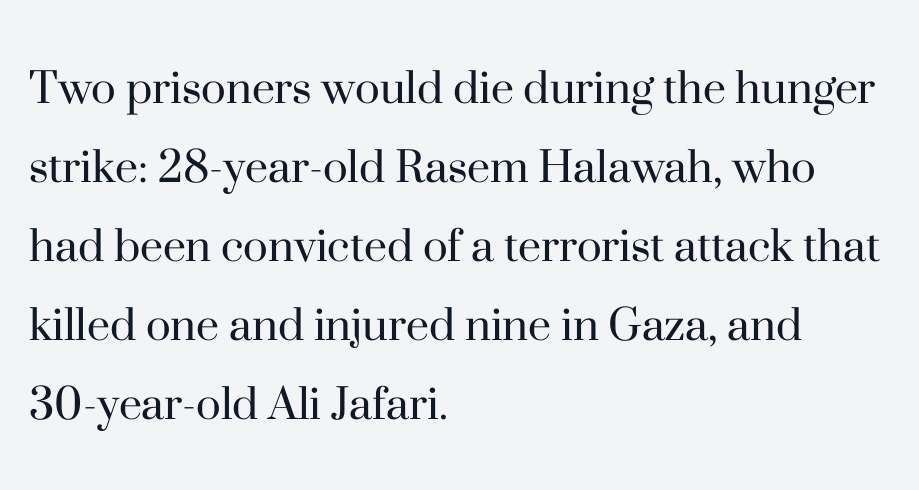
{"serif": "yes", "italic": "no", "bold": "no", "weight": "regular", "width": "normal", "stroke_contrast": "high", "x_height": "small", "monospaced": "no", "underline": "no", "align": "left", "line_spacing": "normal", "line_spacing_ratio": 1.52, "letter_spacing": "normal", "letter_spacing_em": 0.0, "glyph_px": 52}
